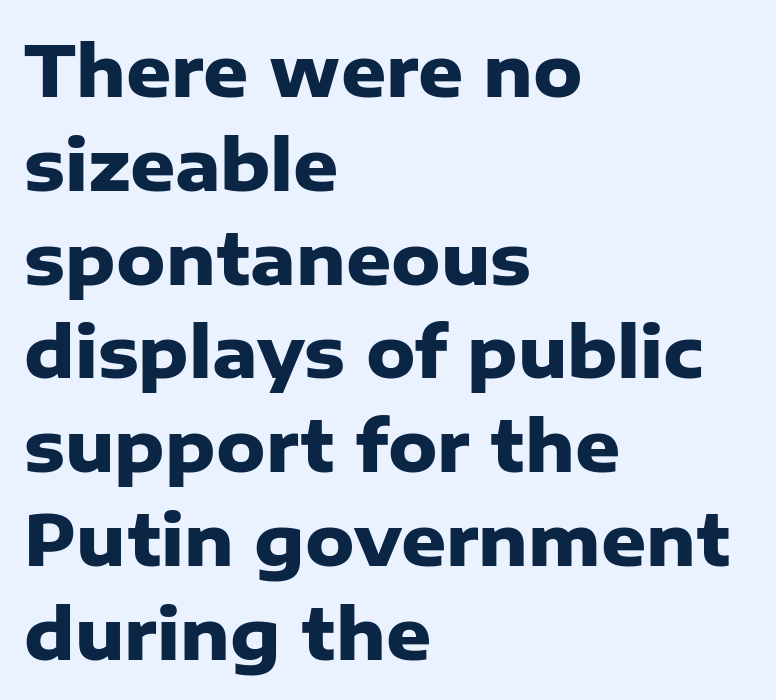
The image shows 70 px heavy sans-serif type, upright; set left-aligned, normal line spacing (1.34x), normal letter spacing, not underlined; low stroke contrast and a medium x-height.
